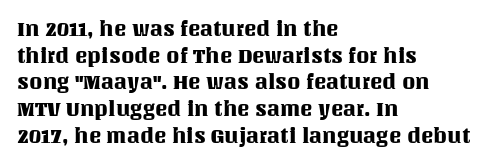
The image shows 21 px text type, upright; set left-aligned, normal line spacing (1.27x), normal letter spacing, not underlined.
